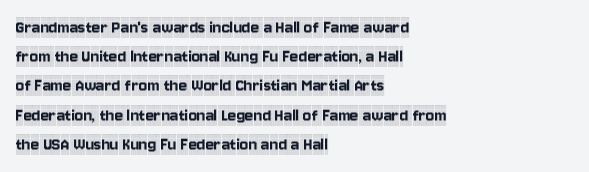
The image shows 20 px text type, upright; set left-aligned, normal line spacing (1.46x), normal letter spacing, not underlined.
